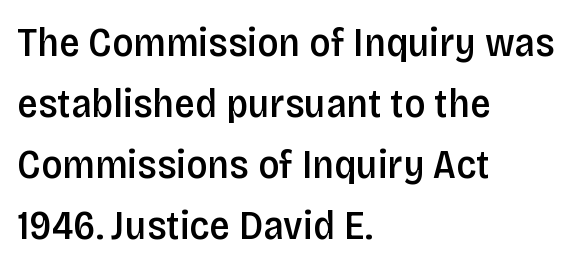
The image shows 41 px semibold, condensed sans-serif type, upright; set left-aligned, normal line spacing (1.49x), normal letter spacing, not underlined; low stroke contrast and a large x-height.
